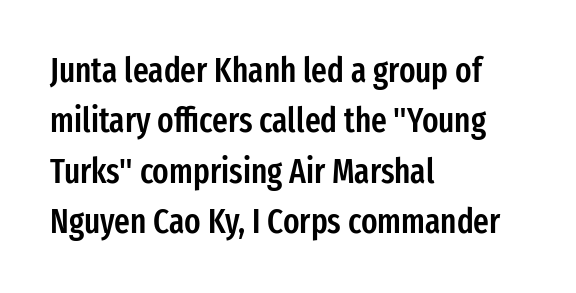
{"serif": "no", "italic": "no", "bold": "semi", "weight": "semibold", "width": "condensed", "stroke_contrast": "low", "x_height": "medium", "monospaced": "no", "underline": "no", "align": "left", "line_spacing": "normal", "line_spacing_ratio": 1.48, "letter_spacing": "normal", "letter_spacing_em": 0.0, "glyph_px": 34}
